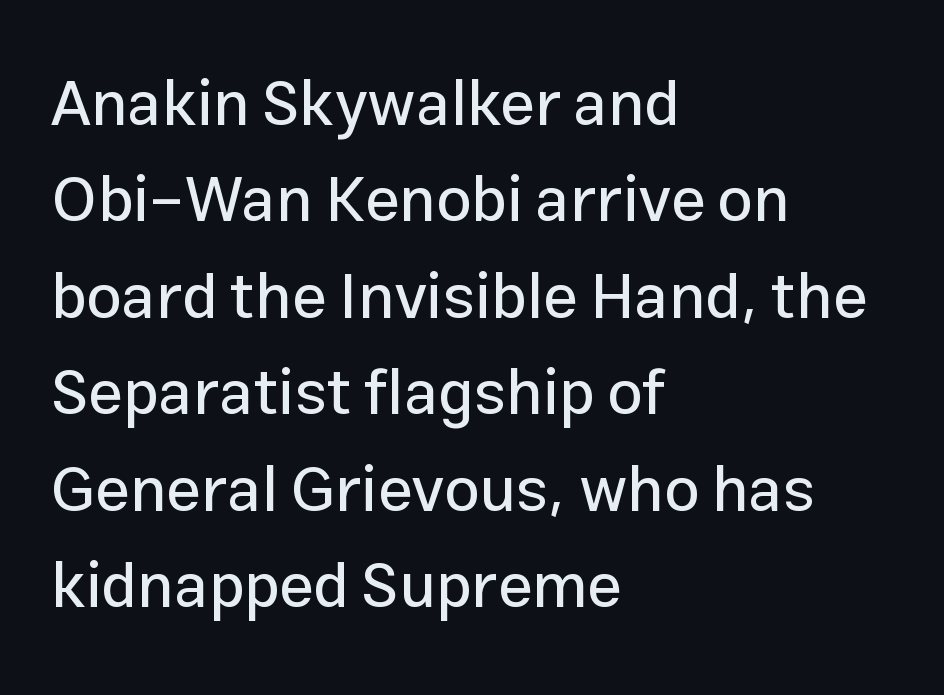
No feet cap the strokes, marking this as sans-serif type. One-word summary of the alignment: left. Clear beneath every line of the passage. A typesetter would mark this as roman, not italic.
